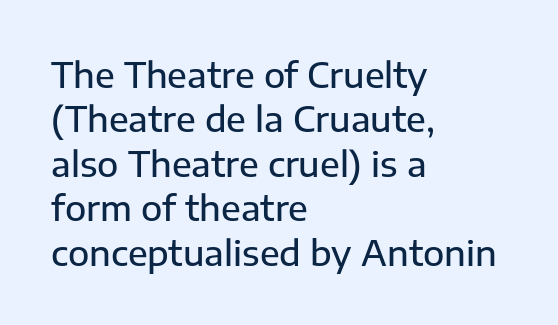
The glyphs in this specimen are sans serif. You can tell it's not italic because the verticals are truly vertical. Proportional: the letters do not fall into vertical columns. Compared with typical paragraphs, the rows here are spaced about the same.
